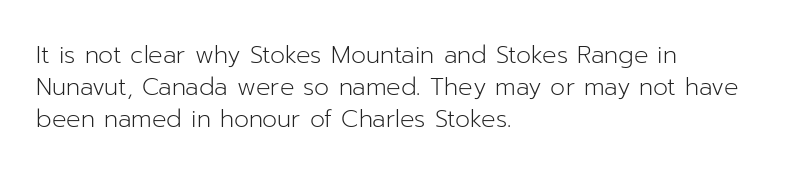
The strip under each line holds only bare page. You could call the tracking neutral — neither tight nor loose. Where is the straight margin? On the left. Upright lettering throughout. The weight tops out at a normal text grade.
